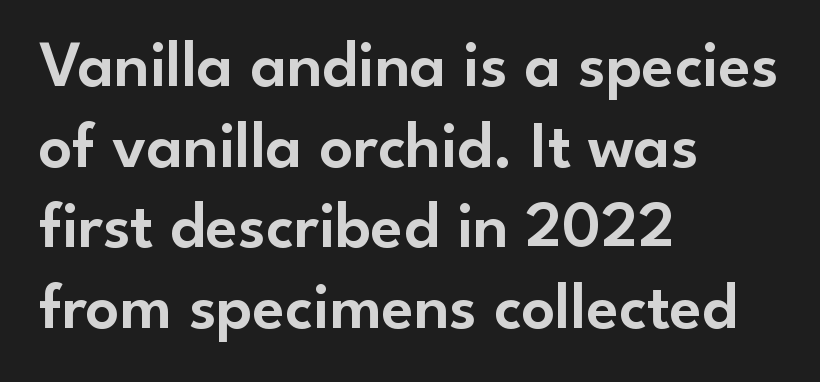
The image shows 66 px sans-serif type, upright; set left-aligned, line spacing 1.22x, normal letter spacing, not underlined; low stroke contrast and a small x-height.
